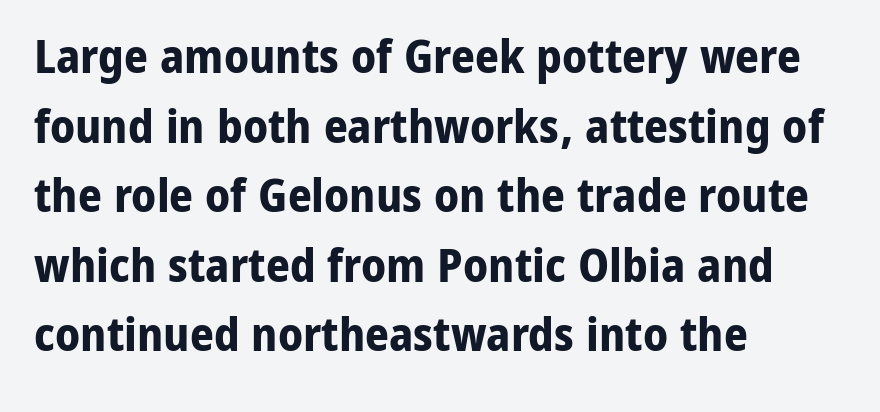
Q: Is the text bold? A: Yes.
Q: Is the text italic (slanted)? A: No, it is upright.
Q: Is the typeface a serif or a sans-serif typeface? A: Sans-serif.
Q: Is the text underlined? A: No.
Q: How is the paragraph aligned? A: Left-aligned.
Q: Is the spacing between letters normal or unusually wide? A: Normal.
Q: Is the spacing between lines tight, normal or loose? A: Normal.
Q: Width (condensed, normal, or wide)? A: Normal.
Q: Stroke contrast? A: Low.
Q: x-height? A: Medium.
Q: Monospaced? A: No.
